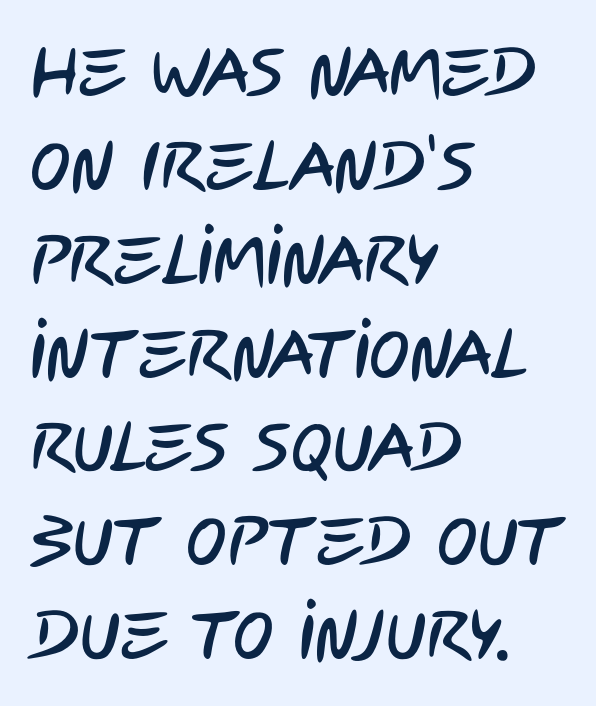
The image shows 68 px condensed sans-serif type; set left-aligned, normal line spacing (1.38x), normal letter spacing, not underlined; low stroke contrast and a large x-height.
